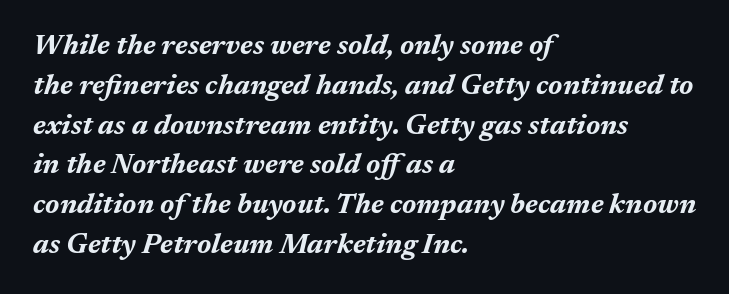
Bare-footed words on every line. The face used here has a pronounced slope to its letters. Here the designer chose a conventional face with non-uniform glyph widths. Quick note: interline space is typical.
